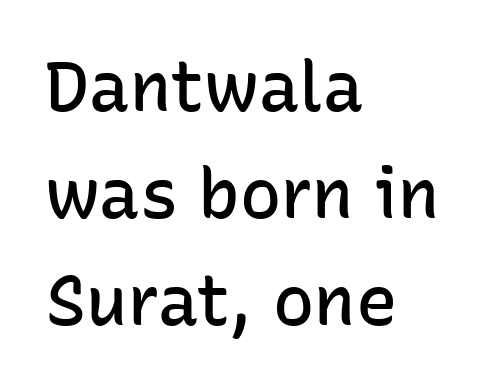
Q: Is the text bold? A: Semi-bold.
Q: Is the text italic (slanted)? A: No, it is upright.
Q: Is the typeface a serif or a sans-serif typeface? A: Sans-serif.
Q: Is the text underlined? A: No.
Q: How is the paragraph aligned? A: Left-aligned.
Q: Is the spacing between letters normal or unusually wide? A: Normal.
Q: Is the spacing between lines tight, normal or loose? A: Normal.
Q: Width (condensed, normal, or wide)? A: Normal.
Q: Stroke contrast? A: Low.
Q: x-height? A: Medium.
Q: Monospaced? A: No.
